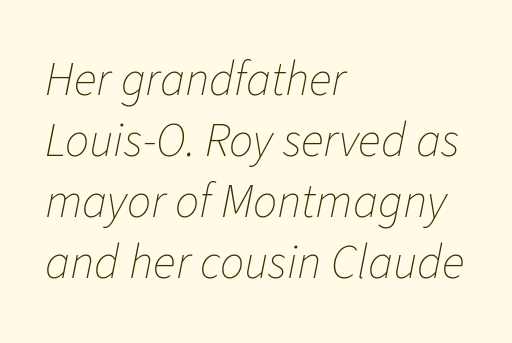
{"italic": "yes", "lean": "right", "slant_degrees": 11, "bold": "no", "weight": "thin", "width": "normal", "stroke_contrast": "low", "x_height": "medium", "monospaced": "no", "underline": "no", "align": "left", "line_spacing": "normal", "line_spacing_ratio": 1.27, "letter_spacing": "normal", "letter_spacing_em": 0.0, "glyph_px": 48}
